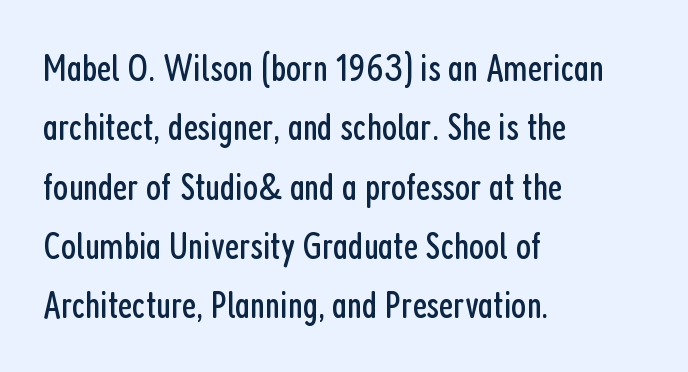
Q: Is the text bold? A: No.
Q: Is the text italic (slanted)? A: No, it is upright.
Q: Is the typeface a serif or a sans-serif typeface? A: Sans-serif.
Q: Is the text underlined? A: No.
Q: How is the paragraph aligned? A: Left-aligned.
Q: Is the spacing between letters normal or unusually wide? A: Normal.
Q: Is the spacing between lines tight, normal or loose? A: Normal.
Q: Width (condensed, normal, or wide)? A: Condensed.
Q: Stroke contrast? A: Low.
Q: x-height? A: Medium.
Q: Monospaced? A: No.
